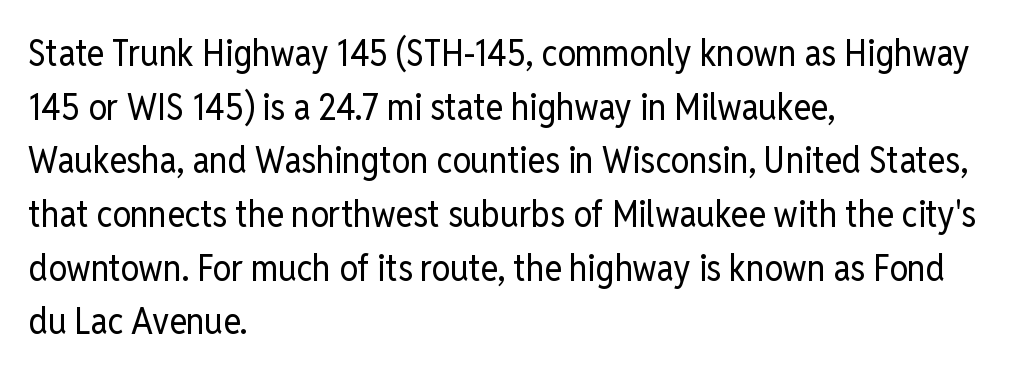
To sum up the face: it is a sans, with no serifs. The lines in this sample share a left origin and differ only in where they stop. Spacing verdict: proportional, widths tailored to each character. Horizontal bands of white between lines are of average thickness. Anything drawn beneath the words? Only blank space.
